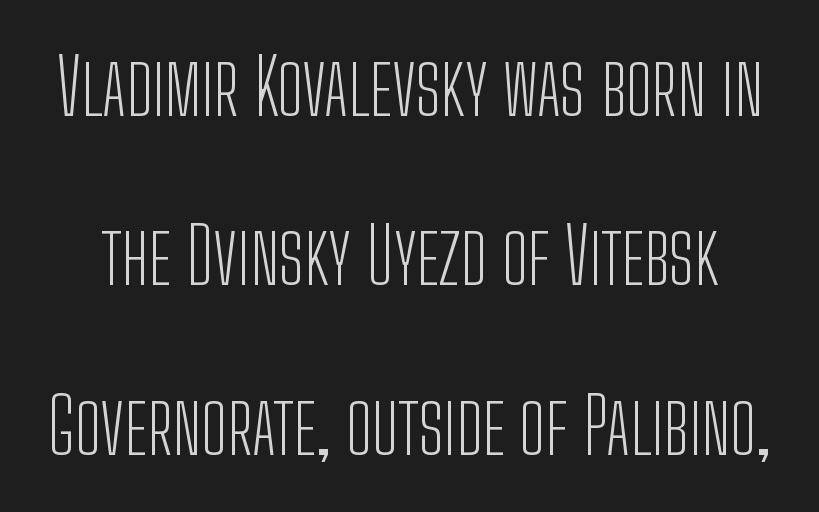
Q: Is the text bold? A: No.
Q: Is the text italic (slanted)? A: No, it is upright.
Q: Is the typeface a serif or a sans-serif typeface? A: Sans-serif.
Q: Is the text underlined? A: No.
Q: Is the spacing between letters normal or unusually wide? A: Normal.
Q: Is the spacing between lines tight, normal or loose? A: Loose.
Q: Width (condensed, normal, or wide)? A: Condensed.
Q: Stroke contrast? A: Low.
Q: x-height? A: Medium.
Q: Monospaced? A: No.
